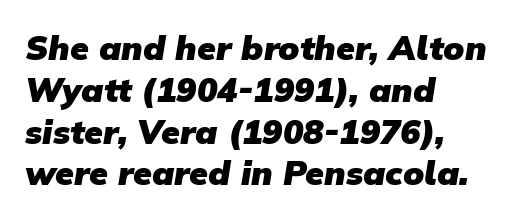
Q: Is the text bold? A: Yes.
Q: Is the typeface a serif or a sans-serif typeface? A: Sans-serif.
Q: Is the text underlined? A: No.
Q: How is the paragraph aligned? A: Left-aligned.
Q: Is the spacing between letters normal or unusually wide? A: Normal.
Q: Width (condensed, normal, or wide)? A: Normal.
Q: Stroke contrast? A: Low.
Q: x-height? A: Medium.
Q: Monospaced? A: No.
